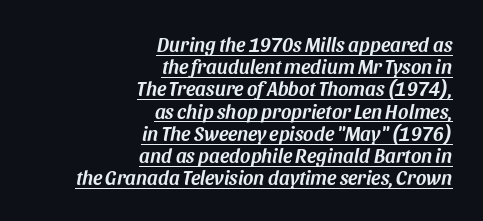
{"italic": "yes", "lean": "right", "slant_degrees": 11, "underline": "yes", "align": "right", "line_spacing": "tight", "line_spacing_ratio": 1.11, "letter_spacing": "normal", "letter_spacing_em": 0.0, "glyph_px": 20}
